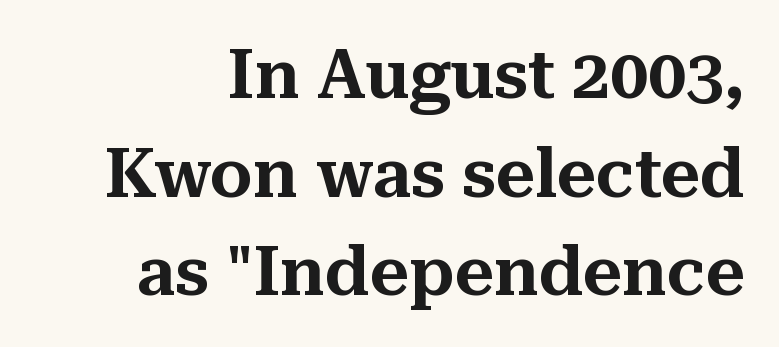
These lines were composed using upright roman letters. Here the designer chose a conventional face with non-uniform glyph widths. The glyphs in this specimen are seriffed. You could call the tracking neutral — neither tight nor loose. Glance below the letters and you will spot only blank space. Honestly, the row spacing looks completely unremarkable.
